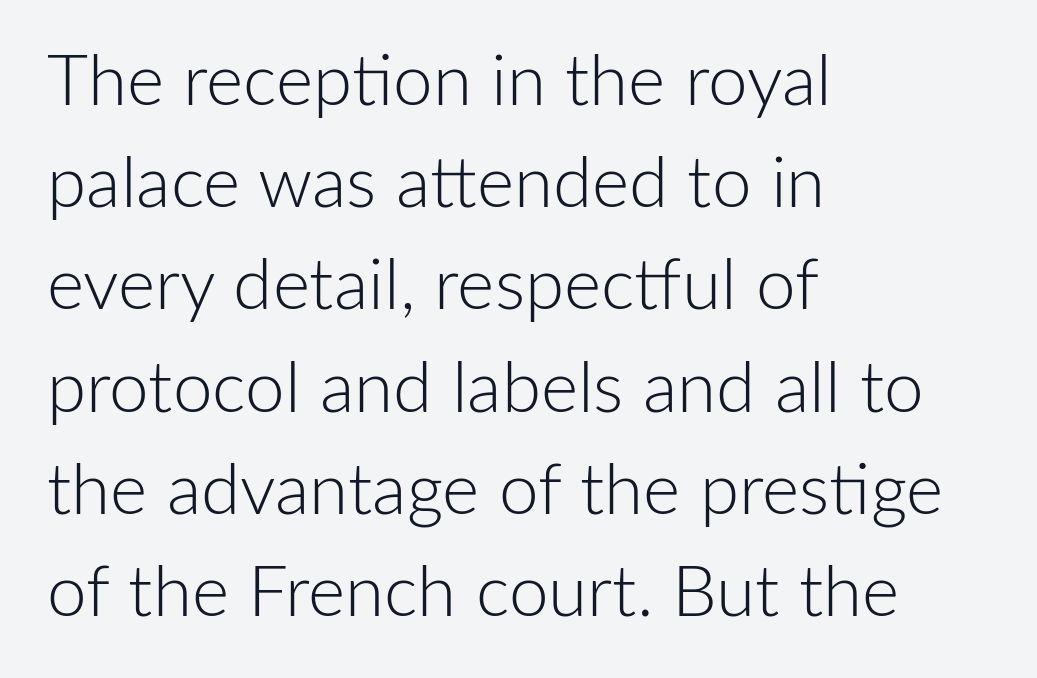
The image shows 71 px light sans-serif type, upright; set left-aligned, normal line spacing (1.44x), normal letter spacing, not underlined; low stroke contrast and a medium x-height.
